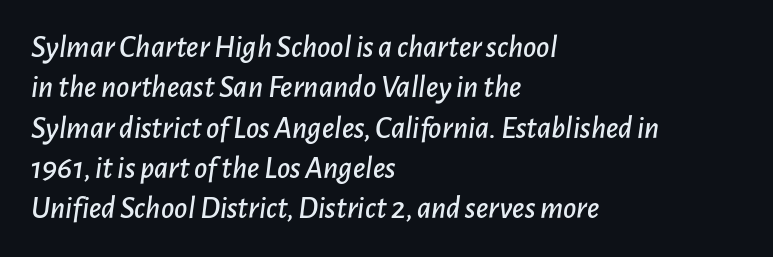
Q: Is the text italic (slanted)? A: Yes, it leans right by about 7 degrees.
Q: Is the text underlined? A: No.
Q: How is the paragraph aligned? A: Left-aligned.
Q: Is the spacing between letters normal or unusually wide? A: Normal.
Q: Is the spacing between lines tight, normal or loose? A: Normal.
Q: Width (condensed, normal, or wide)? A: Normal.
Q: Stroke contrast? A: Low.
Q: x-height? A: Medium.
Q: Monospaced? A: No.
